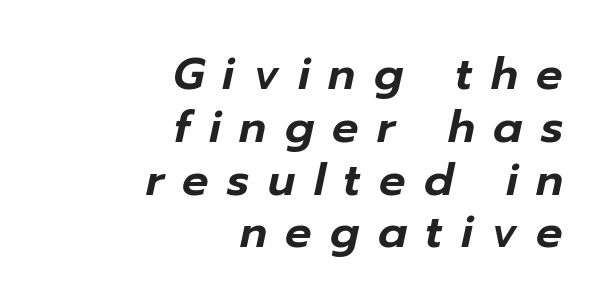
Q: Is the text italic (slanted)? A: Yes, it leans right by about 12 degrees.
Q: Is the text underlined? A: No.
Q: How is the paragraph aligned? A: Right-aligned.
Q: Is the spacing between letters normal or unusually wide? A: Unusually wide.
Q: Width (condensed, normal, or wide)? A: Normal.
Q: Stroke contrast? A: Low.
Q: x-height? A: Medium.
Q: Monospaced? A: No.
